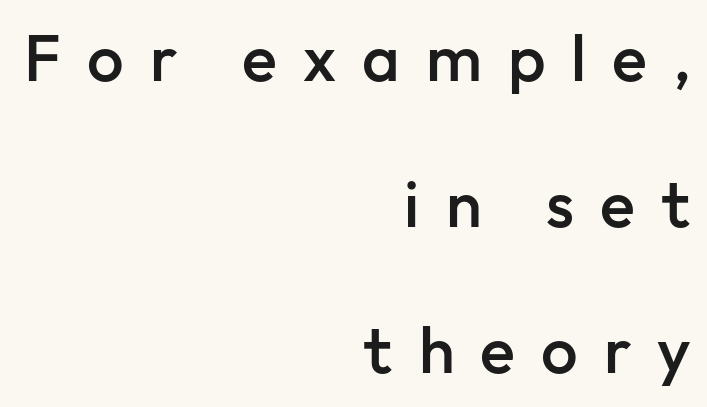
The tracking reads as deliberately expanded to a designer's eye. Ascenders rise straight up at ninety degrees. Baseline-to-baseline distance is far greater than the letter height. Regarding serifs, this sample does without them.
